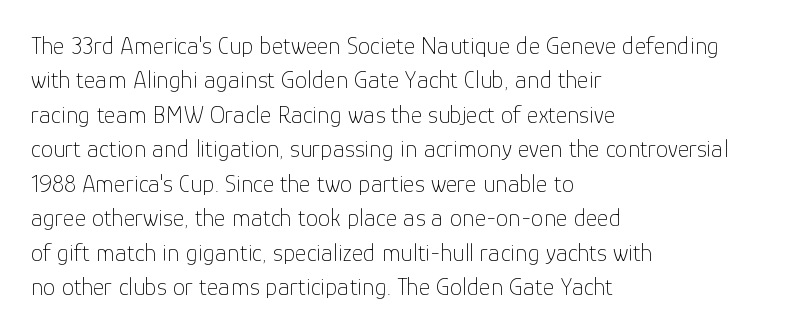
{"italic": "no", "bold": "no", "underline": "no", "align": "left", "line_spacing": "normal", "line_spacing_ratio": 1.38, "letter_spacing": "normal", "letter_spacing_em": 0.0, "glyph_px": 25}
